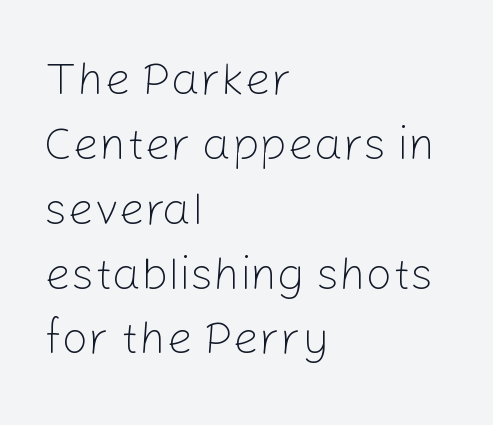
Q: Is the text bold? A: No.
Q: Is the text italic (slanted)? A: No, it is upright.
Q: Is the typeface a serif or a sans-serif typeface? A: Sans-serif.
Q: Is the text underlined? A: No.
Q: How is the paragraph aligned? A: Left-aligned.
Q: Is the spacing between letters normal or unusually wide? A: Normal.
Q: Is the spacing between lines tight, normal or loose? A: Normal.
Q: Width (condensed, normal, or wide)? A: Normal.
Q: Stroke contrast? A: Low.
Q: x-height? A: Medium.
Q: Monospaced? A: No.
